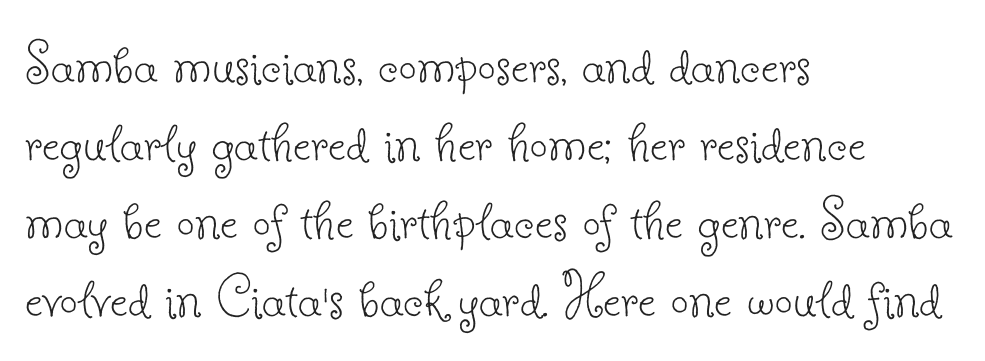
Q: Is the text bold? A: No.
Q: Is the text italic (slanted)? A: No, it is upright.
Q: Is the typeface a serif or a sans-serif typeface? A: Serif.
Q: Is the text underlined? A: No.
Q: How is the paragraph aligned? A: Left-aligned.
Q: Is the spacing between letters normal or unusually wide? A: Normal.
Q: Width (condensed, normal, or wide)? A: Normal.
Q: Stroke contrast? A: Low.
Q: x-height? A: Small.
Q: Monospaced? A: No.
